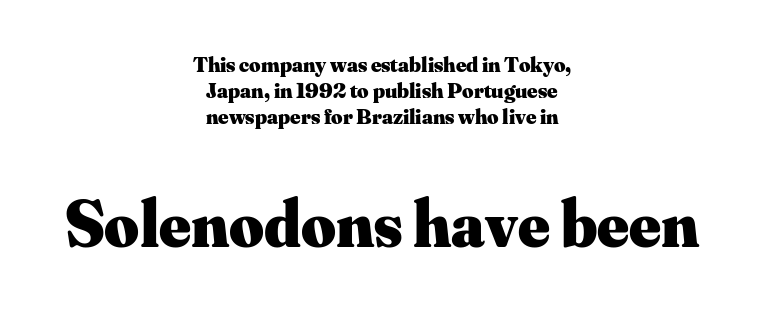
{"serif": "yes", "italic": "no", "bold": "yes", "weight": "heavy", "width": "normal", "stroke_contrast": "medium", "x_height": "small", "monospaced": "no", "underline": "no", "align": "center", "line_spacing_ratio": 1.18, "letter_spacing": "normal", "letter_spacing_em": 0.0, "larger_block": "second", "size_ratio": 3.05, "glyph_px": 67}
